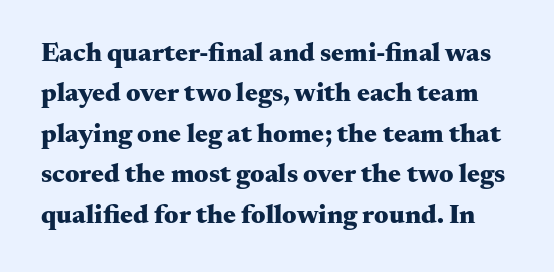
Does the lettering tilt? It doesn't — this is upright. Default kerning and tracking; the words read as compact shapes. The passage shown is emphatically bold. The specimen omits any rule beneath the text block's lines. The passage shown stacks its lines at a standard gap.
